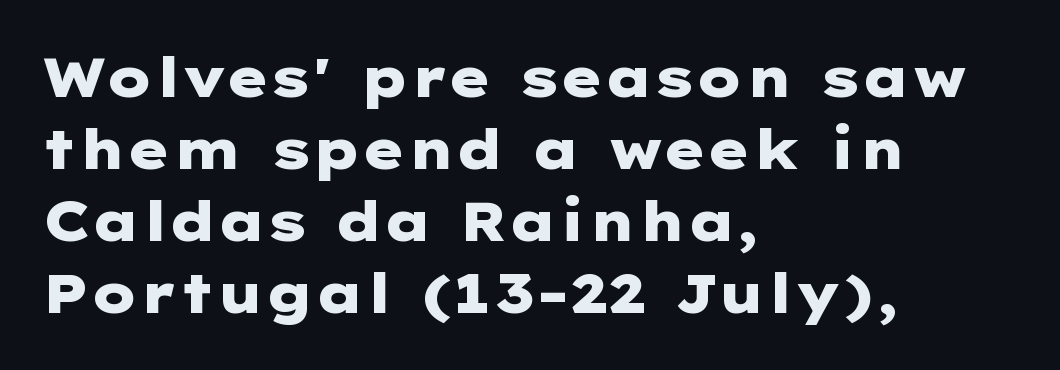
Whoever set this chose a conventional vertical rhythm. All the whitespace from short lines collects on the right. The font's upright variant was chosen for this text. Honestly, there is no underline to notice here at all. These lines are composed in type without serifs. The passage shown has conventional tracking throughout.
